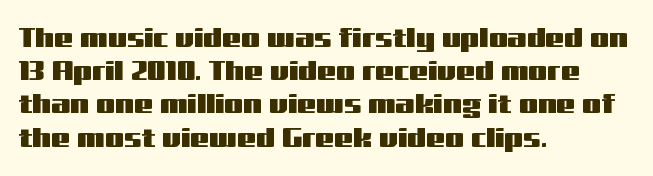
The image shows 27 px text type, upright; set left-aligned, line spacing 1.23x, normal letter spacing, not underlined.
